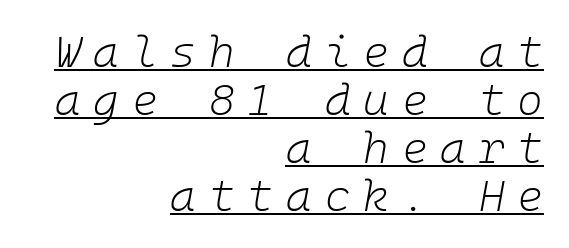
{"italic": "yes", "lean": "right", "slant_degrees": 10, "bold": "no", "weight": "light", "width": "normal", "stroke_contrast": "low", "x_height": "medium", "monospaced": "yes", "underline": "yes", "align": "right", "line_spacing": "tight", "line_spacing_ratio": 1.09, "letter_spacing": "wide", "letter_spacing_em": 0.29, "glyph_px": 44}
